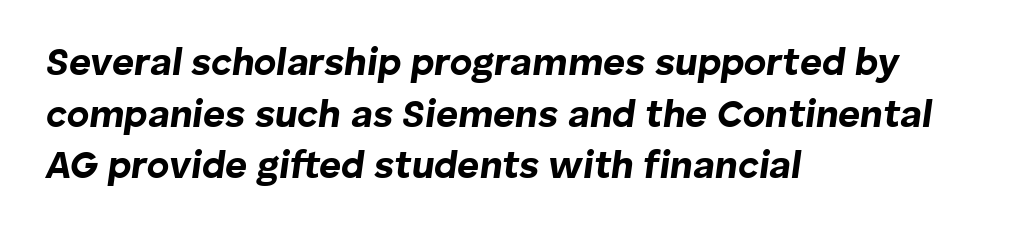
The image shows 38 px bold type, italic (leaning right); set left-aligned, normal line spacing (1.36x), normal letter spacing, not underlined; low stroke contrast and a medium x-height.
